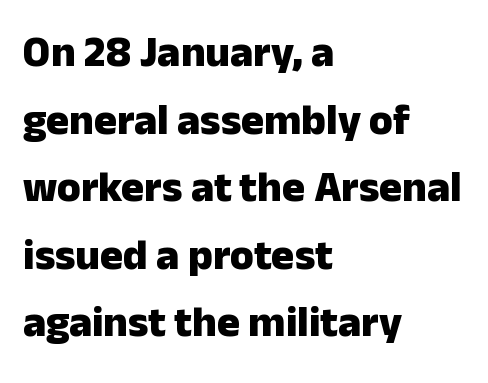
{"serif": "no", "italic": "no", "bold": "yes", "weight": "heavy", "width": "normal", "stroke_contrast": "low", "x_height": "medium", "monospaced": "no", "underline": "no", "align": "left", "line_spacing": "normal", "line_spacing_ratio": 1.57, "letter_spacing": "normal", "letter_spacing_em": 0.0, "glyph_px": 43}
